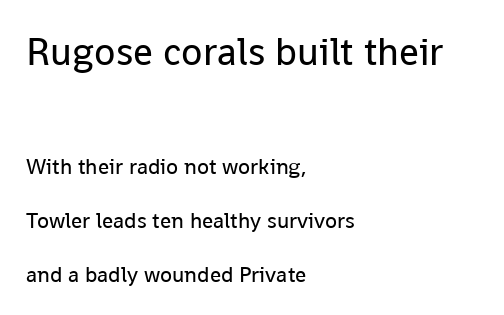
Italic: no, the glyphs are upright roman. How would I describe the line gaps? Wide and relaxed. Is the stroke heavy? The answer is a plain regular-or-lighter. Unmarked baselines from the first word to the last.
